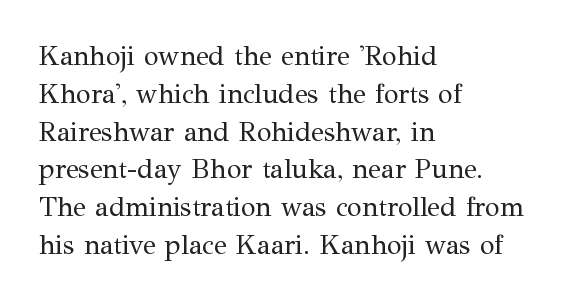
Q: Is the text bold? A: No.
Q: Is the text italic (slanted)? A: No, it is upright.
Q: Is the text underlined? A: No.
Q: How is the paragraph aligned? A: Left-aligned.
Q: Is the spacing between letters normal or unusually wide? A: Normal.
Q: Is the spacing between lines tight, normal or loose? A: Normal.
